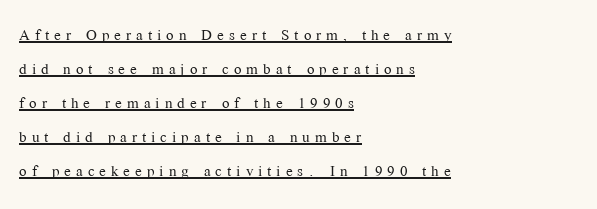
{"italic": "no", "bold": "no", "underline": "yes", "align": "left", "line_spacing": "normal", "line_spacing_ratio": 1.7, "letter_spacing": "wide", "letter_spacing_em": 0.25, "glyph_px": 20}
